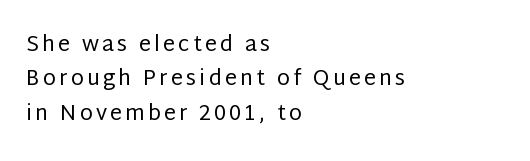
This block has exactly the height ordinary leading produces. The lines are quadded left. This is not heavy type; no bold has been used. Honestly, there is no underline to notice here at all. Posture: vertical.
